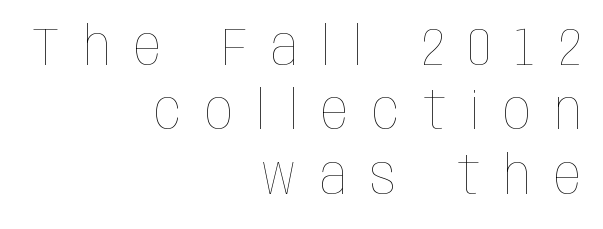
This sample has the flowing, uneven cadence of proportional lettering. Ascenders rise straight up at ninety degrees. Does extra space separate the letters? Yes, quite a lot of it. The passage shown is not bold in any degree.
